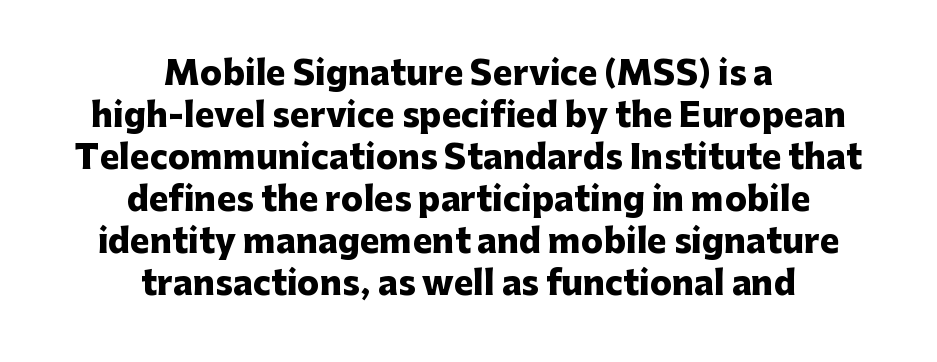
The image shows 33 px heavy sans-serif type, upright; set centered, normal line spacing (1.27x), normal letter spacing, not underlined; low stroke contrast and a medium x-height.
